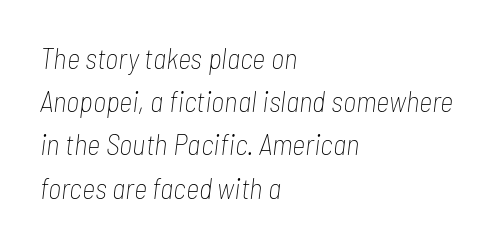
{"italic": "yes", "lean": "right", "slant_degrees": 7, "bold": "no", "weight": "thin", "width": "condensed", "stroke_contrast": "low", "x_height": "medium", "monospaced": "no", "underline": "no", "align": "left", "line_spacing": "normal", "line_spacing_ratio": 1.49, "letter_spacing": "normal", "letter_spacing_em": 0.0, "glyph_px": 29}
